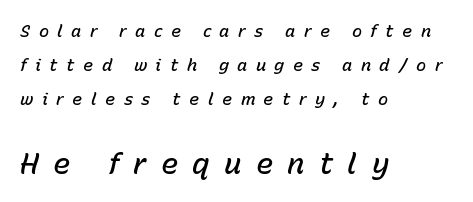
Q: Is the text bold? A: Semi-bold.
Q: Is the text italic (slanted)? A: Yes, it leans right by about 15 degrees.
Q: Is the text underlined? A: No.
Q: How is the paragraph aligned? A: Left-aligned.
Q: Is the spacing between letters normal or unusually wide? A: Unusually wide.
Q: Is the spacing between lines tight, normal or loose? A: Loose.
Q: Which block of text is set in a larger size, the first (top) or the second (bottom)? A: The second (bottom) one.
Q: Width (condensed, normal, or wide)? A: Normal.
Q: Stroke contrast? A: Low.
Q: x-height? A: Medium.
Q: Monospaced? A: No.
